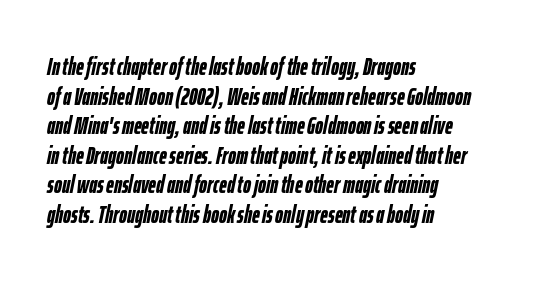
Q: Is the text bold? A: Yes.
Q: Is the text italic (slanted)? A: Yes, it leans right by about 12 degrees.
Q: Is the text underlined? A: No.
Q: How is the paragraph aligned? A: Left-aligned.
Q: Is the spacing between letters normal or unusually wide? A: Normal.
